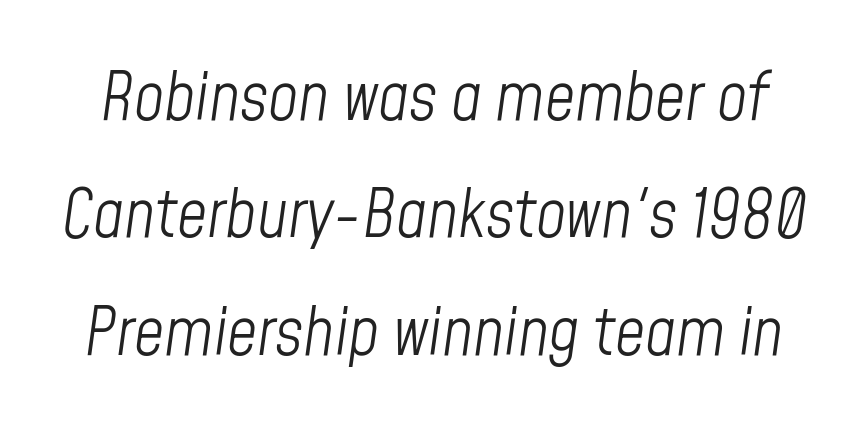
The image shows 66 px light, condensed type, italic (leaning right); set line spacing 1.78x, normal letter spacing, not underlined; low stroke contrast and a medium x-height.
